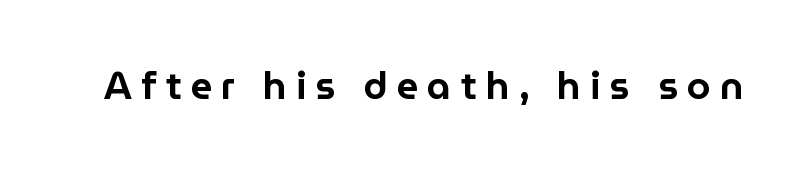
{"serif": "no", "italic": "no", "width": "normal", "stroke_contrast": "low", "x_height": "medium", "monospaced": "no", "underline": "no", "letter_spacing": "wide", "letter_spacing_em": 0.24, "glyph_px": 38}
